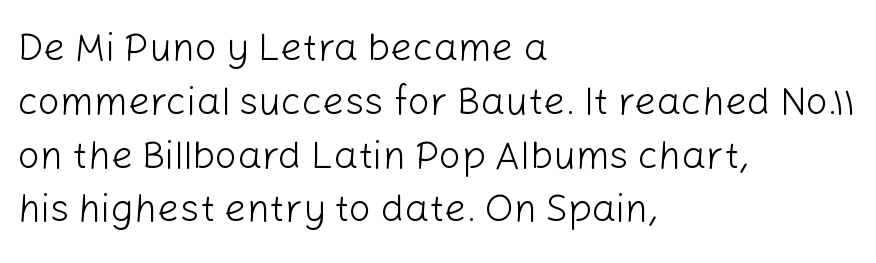
The image shows 39 px light sans-serif type, upright; set left-aligned, normal line spacing (1.38x), normal letter spacing, not underlined; low stroke contrast and a medium x-height.
